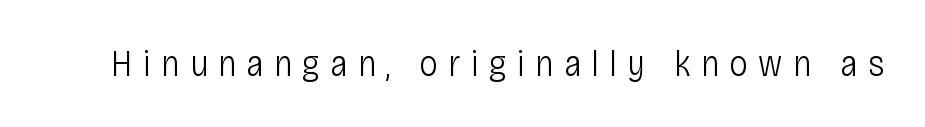
Note the varied advance widths — an 'i' is clearly narrower than an 'm'. This is roman type, the default non-slanted kind. Rule under the text: the space is simply empty. To sum up the face: it is a sans, with no serifs. Heft: none added — not bold. What stands out about the letter spacing? Its width — letters are far apart.
